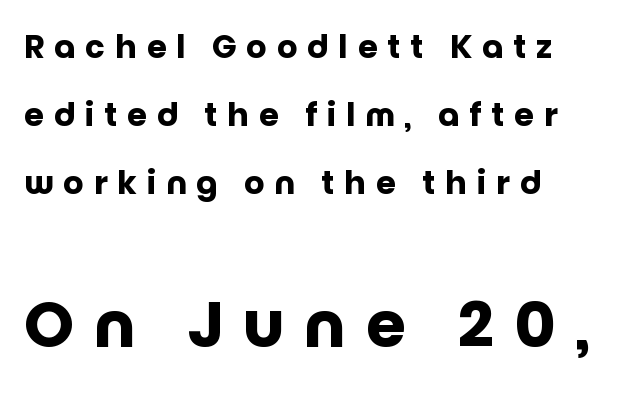
You can tell it's not italic because the verticals are truly vertical. Looks like regular typesetting: each glyph gets only the width it needs. Leading: increased. Compared with an ordinary text face, these strokes are far heavier — a full bold.
